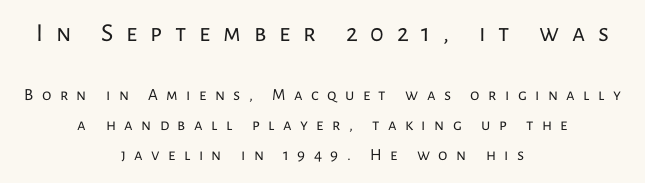
Bare-footed words on every line. No heavy texture on the line: the type isn't bold. Between one letter and the next there's a generous, obvious gap. Notice how the stems are strictly vertical — no italics here. If you folded the block vertically in half, each line would mirror itself in length. The emphasis by scale lands on block number one, above.
